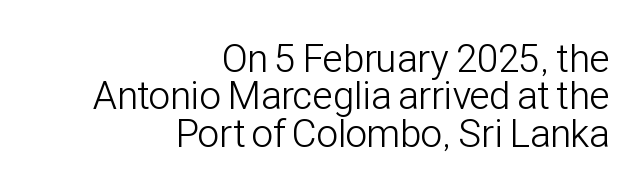
{"serif": "no", "italic": "no", "bold": "no", "weight": "light", "width": "condensed", "stroke_contrast": "low", "x_height": "medium", "monospaced": "no", "underline": "no", "align": "right", "line_spacing": "tight", "line_spacing_ratio": 0.96, "letter_spacing": "normal", "letter_spacing_em": 0.0, "glyph_px": 39}
